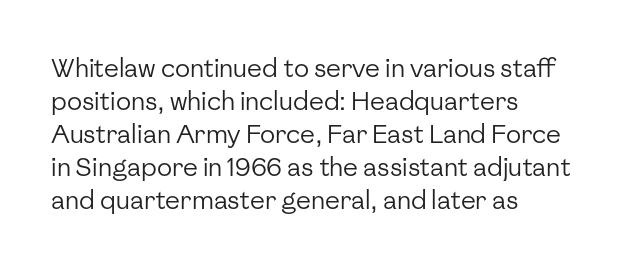
Q: Is the text bold? A: No.
Q: Is the text italic (slanted)? A: No, it is upright.
Q: Is the text underlined? A: No.
Q: How is the paragraph aligned? A: Left-aligned.
Q: Is the spacing between letters normal or unusually wide? A: Normal.
Q: Is the spacing between lines tight, normal or loose? A: Normal.
